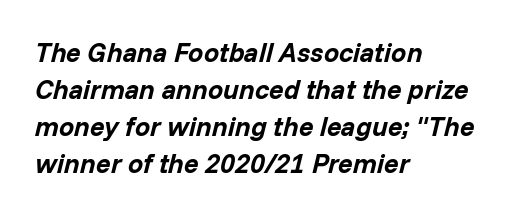
Regarding leading, the lines here are spaced in the standard way. Is the letter spacing exaggerated? No — it looks like the ordinary default. The gap between lines stays unmarked. Horizontal alignment here is leftward, the default for most running prose. Set as a true bold cut, around the 700 mark.
